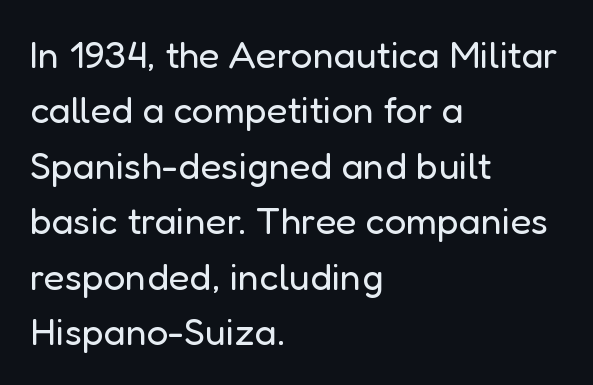
The image shows 38 px regular-weight sans-serif type, upright; set left-aligned, normal line spacing (1.46x), normal letter spacing, not underlined; low stroke contrast and a medium x-height.
